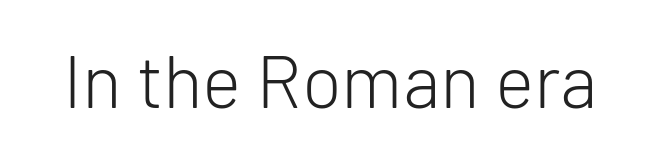
The image shows 74 px light sans-serif type, upright; set normal letter spacing, not underlined; low stroke contrast and a medium x-height.
